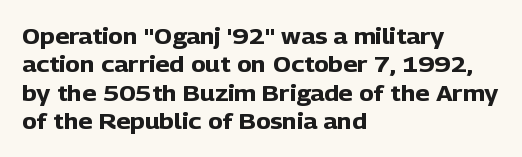
The image shows 22 px bold type, upright; set left-aligned, normal line spacing (1.29x), normal letter spacing, not underlined.
